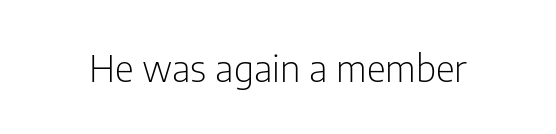
{"serif": "no", "italic": "no", "bold": "no", "weight": "light", "width": "condensed", "stroke_contrast": "low", "x_height": "medium", "monospaced": "no", "underline": "no", "letter_spacing": "normal", "letter_spacing_em": 0.0, "glyph_px": 37}
